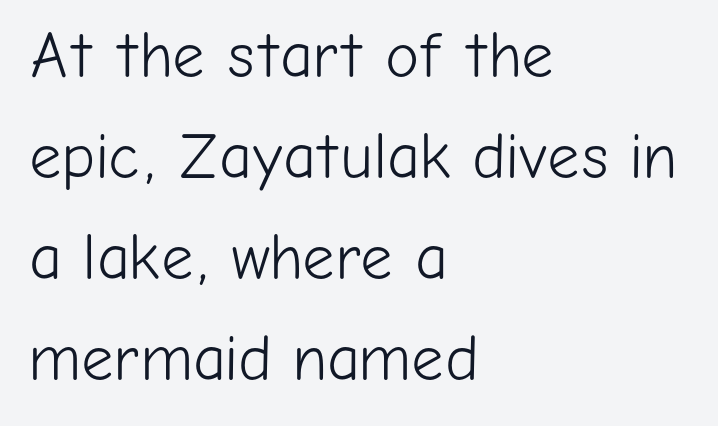
Q: Is the text bold? A: No.
Q: Is the text italic (slanted)? A: No, it is upright.
Q: Is the typeface a serif or a sans-serif typeface? A: Sans-serif.
Q: Is the text underlined? A: No.
Q: How is the paragraph aligned? A: Left-aligned.
Q: Is the spacing between letters normal or unusually wide? A: Normal.
Q: Is the spacing between lines tight, normal or loose? A: Normal.
Q: Width (condensed, normal, or wide)? A: Normal.
Q: Stroke contrast? A: Low.
Q: x-height? A: Medium.
Q: Monospaced? A: No.
